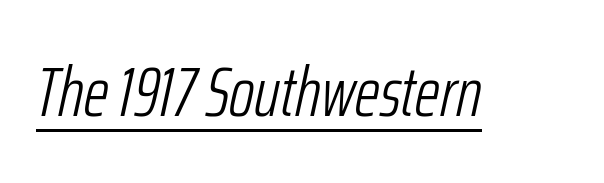
The typesetter has applied underlining to the passage shown. The gaps between neighbouring characters are ordinary and unremarkable. Emphasis-style slanted type is in use. Spacing verdict: proportional, widths tailored to each character. Weight: in the light-to-regular range.
